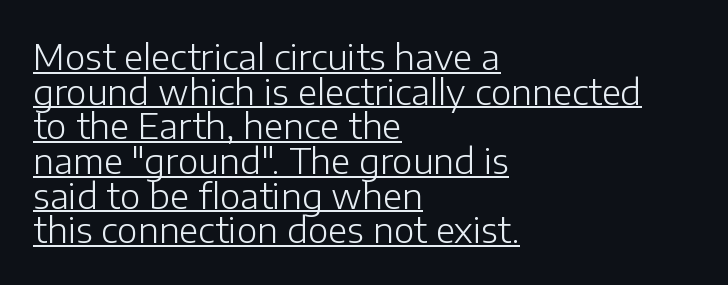
Q: Is the text bold? A: No.
Q: Is the text italic (slanted)? A: No, it is upright.
Q: Is the typeface a serif or a sans-serif typeface? A: Sans-serif.
Q: Is the text underlined? A: Yes.
Q: How is the paragraph aligned? A: Left-aligned.
Q: Is the spacing between letters normal or unusually wide? A: Normal.
Q: Is the spacing between lines tight, normal or loose? A: Tight.
Q: Width (condensed, normal, or wide)? A: Normal.
Q: Stroke contrast? A: Low.
Q: x-height? A: Medium.
Q: Monospaced? A: No.
